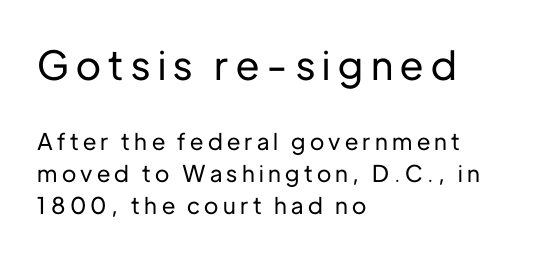
The more generous point size was reserved for the upper chunk. Regarding serifs, this sample does without them. The rendering uses a moderate line-height, typical for paragraphs. A classic flush-left, rag-right setting is used for this passage. This sample has the flowing, uneven cadence of proportional lettering. Vertical strokes here are truly vertical.
